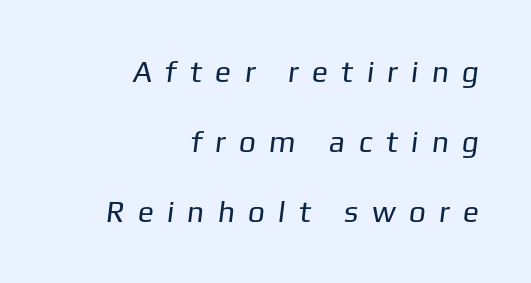
{"serif": "no", "bold": "no", "weight": "regular", "width": "normal", "stroke_contrast": "low", "x_height": "medium", "monospaced": "no", "underline": "no", "align": "right", "line_spacing": "loose", "line_spacing_ratio": 2.34, "letter_spacing": "wide", "letter_spacing_em": 0.44, "glyph_px": 30}
